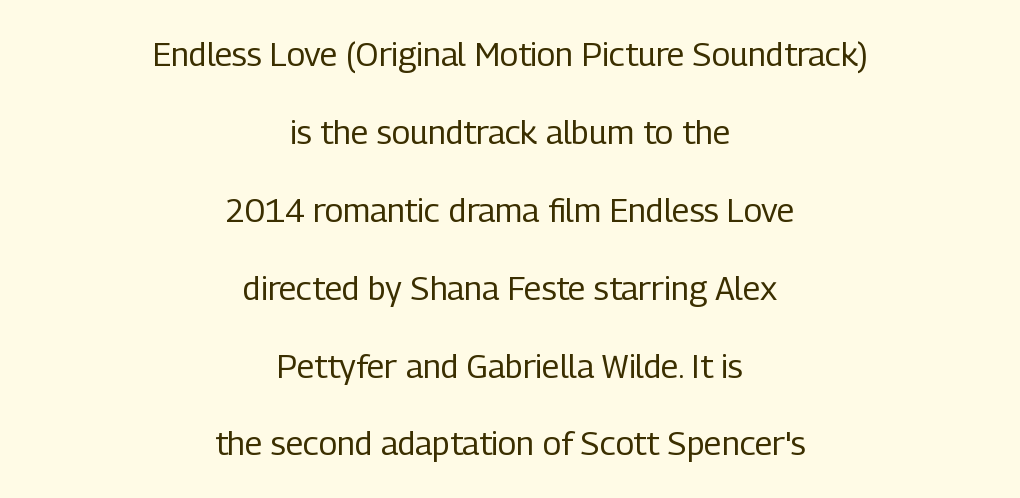
Q: Is the text bold? A: No.
Q: Is the text italic (slanted)? A: No, it is upright.
Q: Is the typeface a serif or a sans-serif typeface? A: Sans-serif.
Q: Is the text underlined? A: No.
Q: How is the paragraph aligned? A: Centered.
Q: Is the spacing between letters normal or unusually wide? A: Normal.
Q: Is the spacing between lines tight, normal or loose? A: Loose.
Q: Width (condensed, normal, or wide)? A: Condensed.
Q: Stroke contrast? A: Low.
Q: x-height? A: Medium.
Q: Monospaced? A: No.
